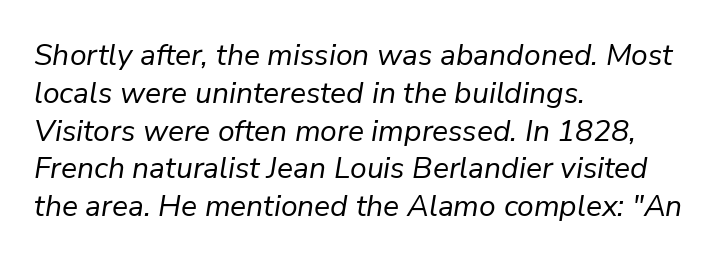
Is the type heavy? It reads as light-to-regular instead. Every character sits at an angle, as italics do. Horizontal bands of white between lines are of average thickness. Compared with typical body copy, the letter spacing here is the same.
